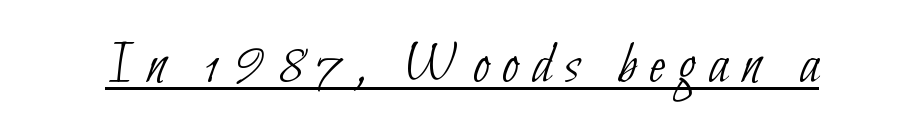
{"serif": "no", "bold": "no", "weight": "thin", "width": "condensed", "stroke_contrast": "low", "x_height": "small", "monospaced": "no", "underline": "yes", "letter_spacing": "wide", "letter_spacing_em": 0.22, "glyph_px": 60}
